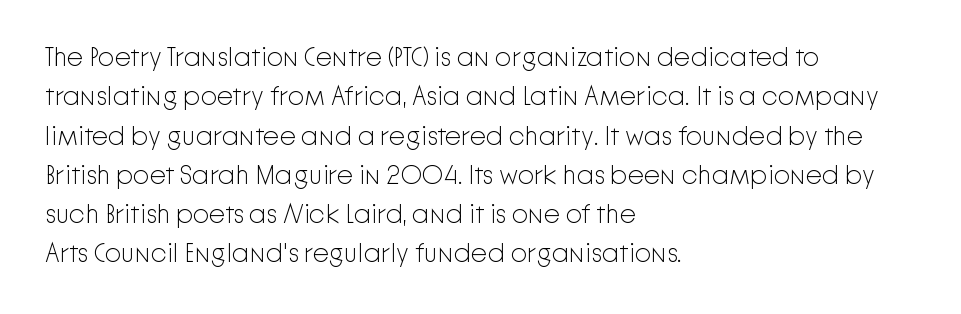
Q: Is the text bold? A: No.
Q: Is the text italic (slanted)? A: No, it is upright.
Q: Is the text underlined? A: No.
Q: How is the paragraph aligned? A: Left-aligned.
Q: Is the spacing between letters normal or unusually wide? A: Normal.
Q: Is the spacing between lines tight, normal or loose? A: Normal.
